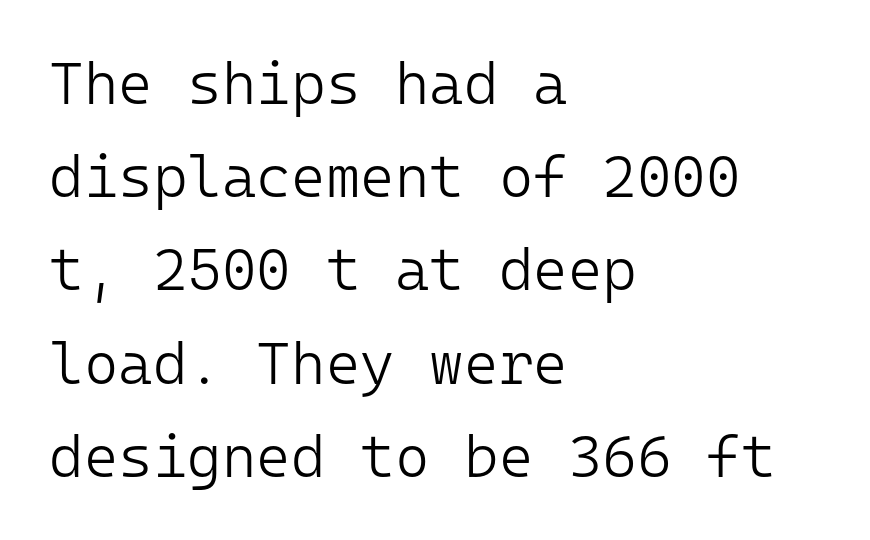
{"serif": "no", "italic": "no", "bold": "no", "weight": "light", "width": "normal", "stroke_contrast": "low", "x_height": "medium", "monospaced": "yes", "underline": "no", "align": "left", "line_spacing": "normal", "line_spacing_ratio": 1.58, "letter_spacing": "normal", "letter_spacing_em": 0.0, "glyph_px": 59}
